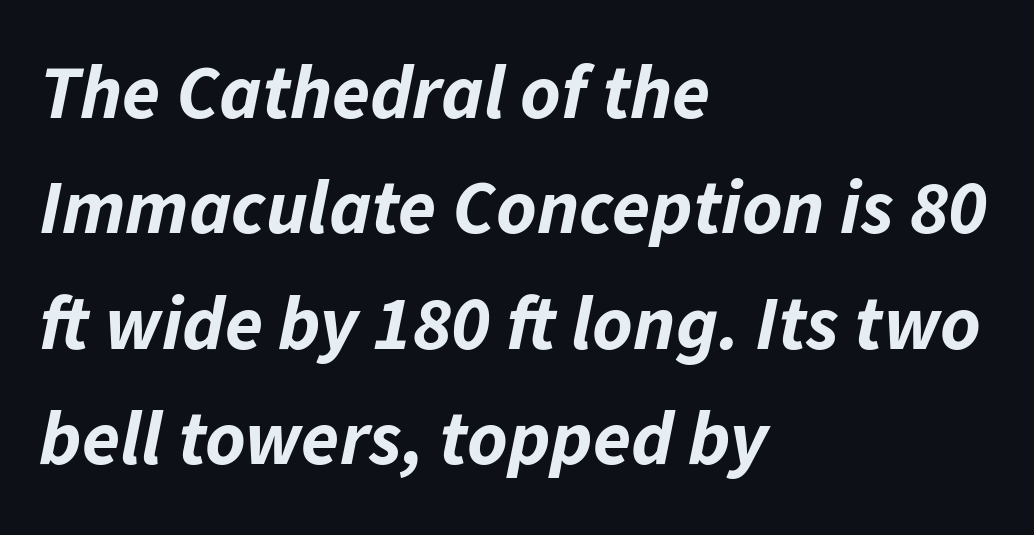
{"italic": "yes", "lean": "right", "slant_degrees": 11, "bold": "yes", "weight": "bold", "width": "normal", "stroke_contrast": "low", "x_height": "medium", "monospaced": "no", "underline": "no", "align": "left", "line_spacing": "normal", "line_spacing_ratio": 1.5, "letter_spacing": "normal", "letter_spacing_em": 0.0, "glyph_px": 77}
